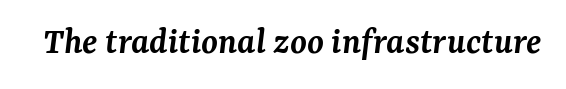
Typographically, this falls in the serif category. Style check: oblique. Look at the tracking — it's just the regular setting, nothing added. Honestly, there is no underline to notice here at all. The glyphs have the mass of a demibold cut, below bold.
